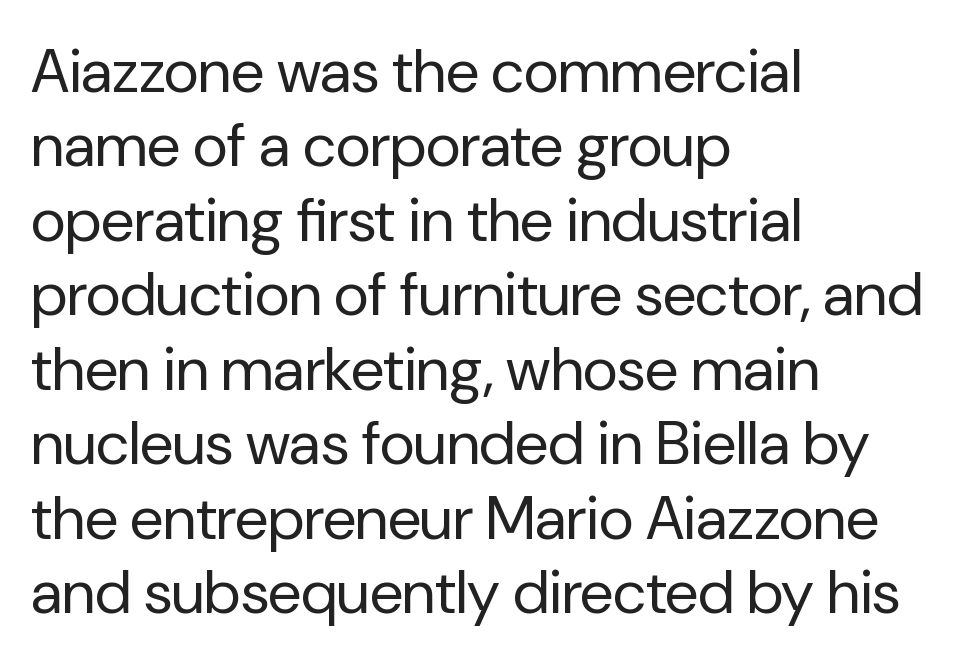
Q: Is the text bold? A: No.
Q: Is the text italic (slanted)? A: No, it is upright.
Q: Is the typeface a serif or a sans-serif typeface? A: Sans-serif.
Q: Is the text underlined? A: No.
Q: How is the paragraph aligned? A: Left-aligned.
Q: Is the spacing between letters normal or unusually wide? A: Normal.
Q: Width (condensed, normal, or wide)? A: Normal.
Q: Stroke contrast? A: Low.
Q: x-height? A: Medium.
Q: Monospaced? A: No.
